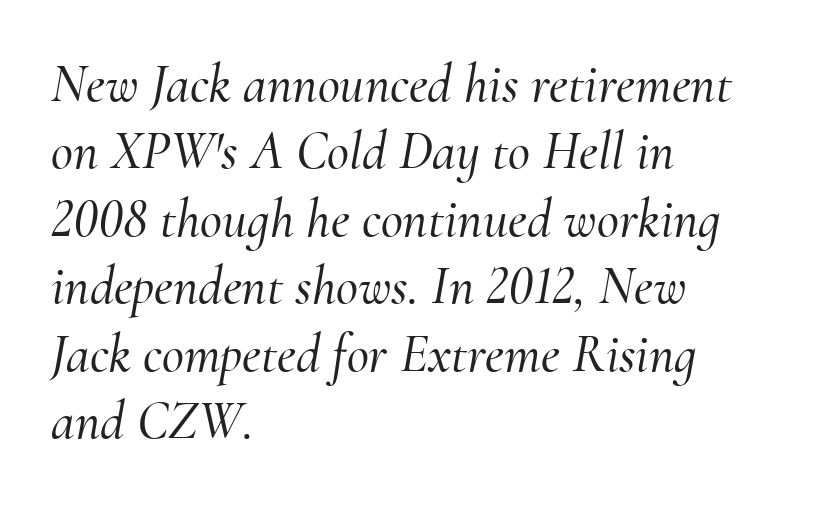
Q: Is the text italic (slanted)? A: Yes, it leans right by about 10 degrees.
Q: Is the typeface a serif or a sans-serif typeface? A: Serif.
Q: Is the text underlined? A: No.
Q: How is the paragraph aligned? A: Left-aligned.
Q: Is the spacing between letters normal or unusually wide? A: Normal.
Q: Is the spacing between lines tight, normal or loose? A: Normal.
Q: Width (condensed, normal, or wide)? A: Normal.
Q: Stroke contrast? A: Medium.
Q: x-height? A: Small.
Q: Monospaced? A: No.
